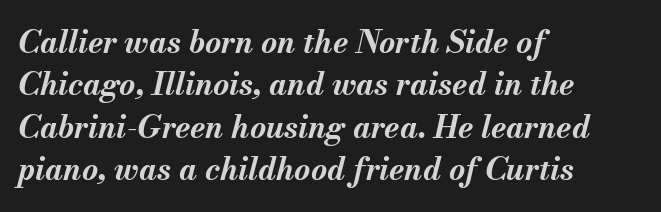
Which margin do the lines hug? The left one — the right edge is uneven. Proportional: the letters do not fall into vertical columns. Baseline-to-baseline distance is the conventional proportion of letter height. A clean baseline with only descenders dipping below it. Glyph-to-glyph distance matches everyday printed text.
